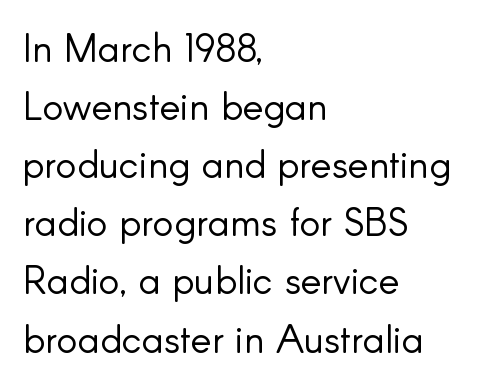
The image shows 39 px light sans-serif type, upright; set left-aligned, normal line spacing (1.49x), normal letter spacing, not underlined; low stroke contrast and a small x-height.
